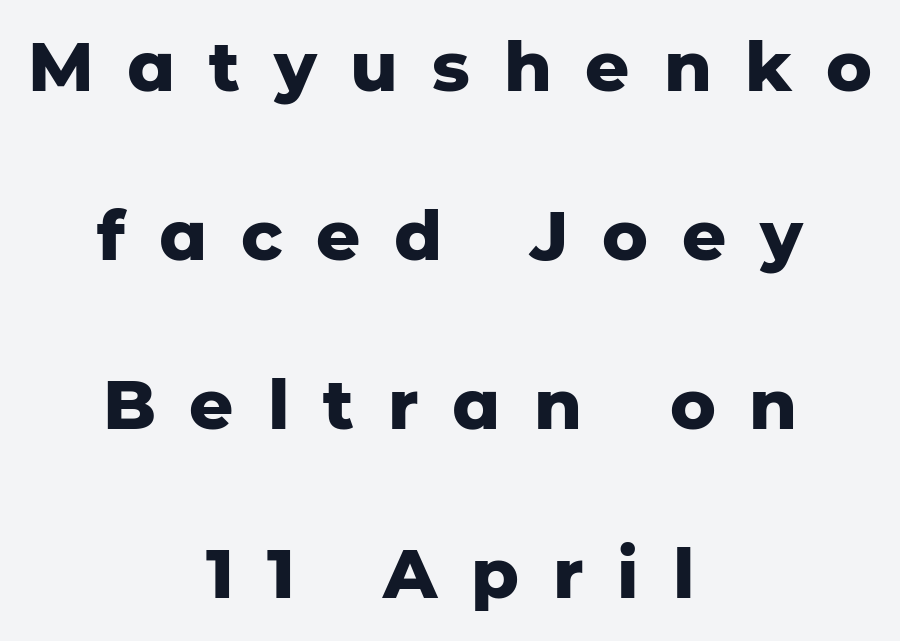
Looks like regular typesetting: each glyph gets only the width it needs. Posture: vertical. Descender tails drop into unmarked territory. There is plenty of visible air inserted between adjacent glyphs. Thick stems and heavy bowls — unmistakably bold.
